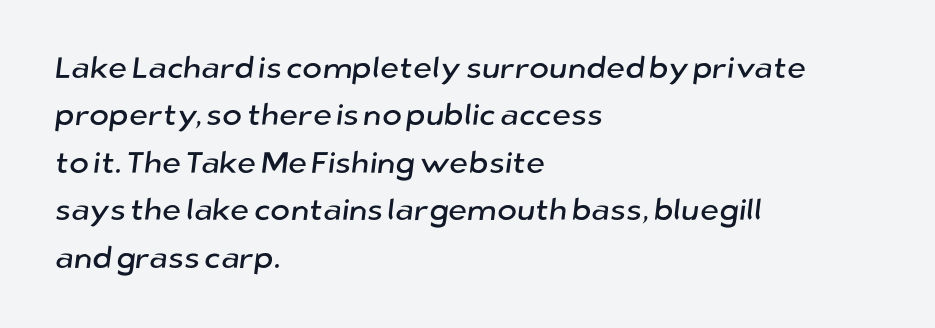
The image shows 30 px sans-serif type; set left-aligned, normal line spacing (1.58x), normal letter spacing, not underlined; low stroke contrast and a medium x-height.
